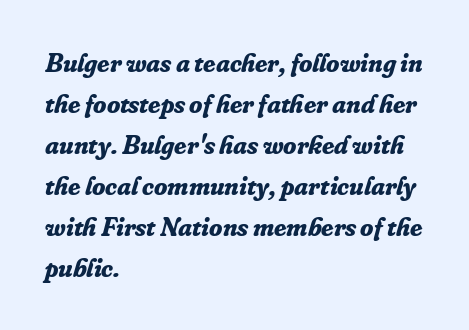
Q: Is the text bold? A: Yes.
Q: Is the text italic (slanted)? A: Yes, it leans right by about 16 degrees.
Q: Is the text underlined? A: No.
Q: How is the paragraph aligned? A: Left-aligned.
Q: Is the spacing between letters normal or unusually wide? A: Normal.
Q: Is the spacing between lines tight, normal or loose? A: Normal.
